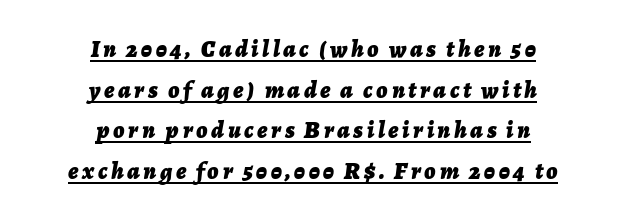
This is heavy type, rendered in bold. A typesetter would call this leading conventional body-copy spacing. In terms of posture, this sample is oblique. These lines stack symmetrically, like a column narrowing and widening about its center. The glyphs are accompanied by a horizontal stroke just below them.
